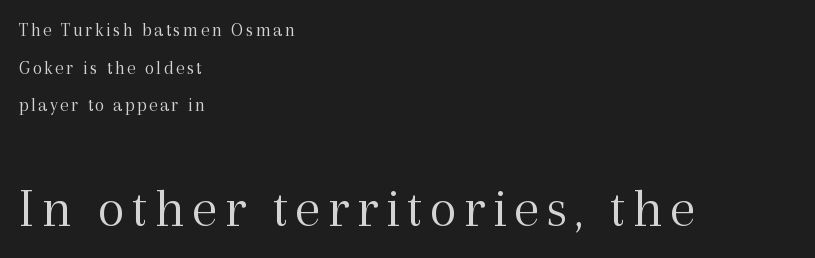
Q: Is the text bold? A: No.
Q: Is the text italic (slanted)? A: No, it is upright.
Q: Is the typeface a serif or a sans-serif typeface? A: Serif.
Q: Is the text underlined? A: No.
Q: How is the paragraph aligned? A: Left-aligned.
Q: Is the spacing between lines tight, normal or loose? A: Loose.
Q: Which block of text is set in a larger size, the first (top) or the second (bottom)? A: The second (bottom) one.
Q: Width (condensed, normal, or wide)? A: Normal.
Q: x-height? A: Medium.
Q: Monospaced? A: No.
